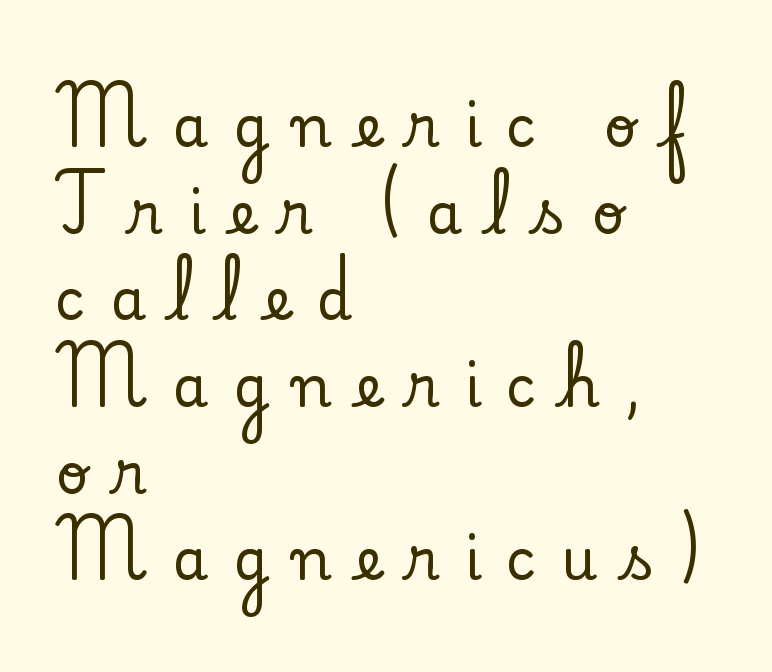
In terms of leading, this rendering sits right in the middle. Descenders hang freely into open space. Do the characters align in a grid? No, the font is proportional. The type is letterspaced generously, with wide tracking.
